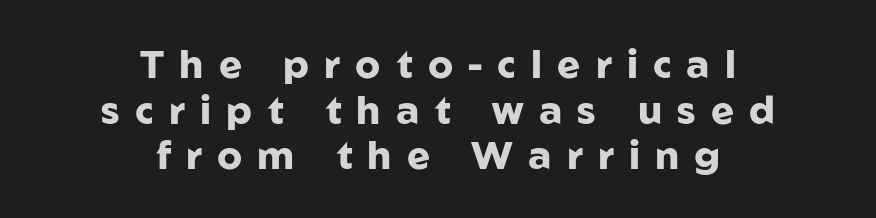
Q: Is the text bold? A: Yes.
Q: Is the text italic (slanted)? A: No, it is upright.
Q: Is the typeface a serif or a sans-serif typeface? A: Sans-serif.
Q: Is the text underlined? A: No.
Q: How is the paragraph aligned? A: Centered.
Q: Is the spacing between letters normal or unusually wide? A: Unusually wide.
Q: Width (condensed, normal, or wide)? A: Normal.
Q: Stroke contrast? A: Low.
Q: x-height? A: Medium.
Q: Monospaced? A: No.
